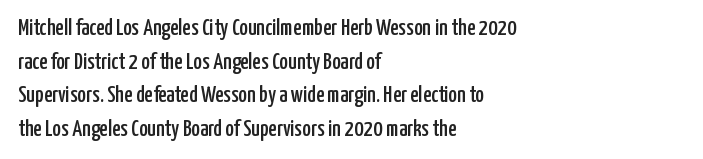
Notice how the passage keeps a crisp vertical edge on the left only. Ascenders rise straight up at ninety degrees. The passage shown is not underscored anywhere. Tracking value appears to be zero — textbook default spacing.
